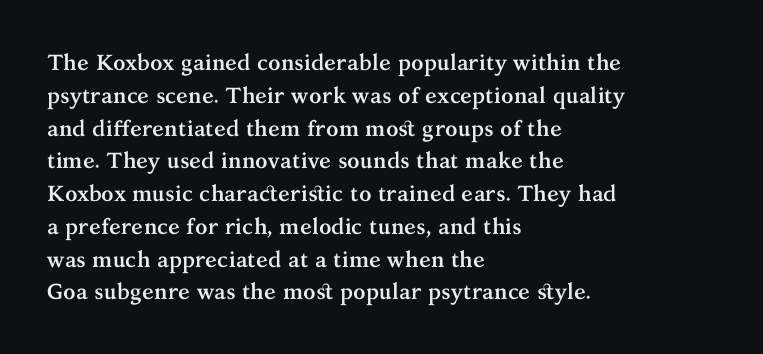
Nobody touched the tracking dial on this one. Alignment: flush left. Tall strokes in this sample are plumb rather than angled. Weight: bold.
